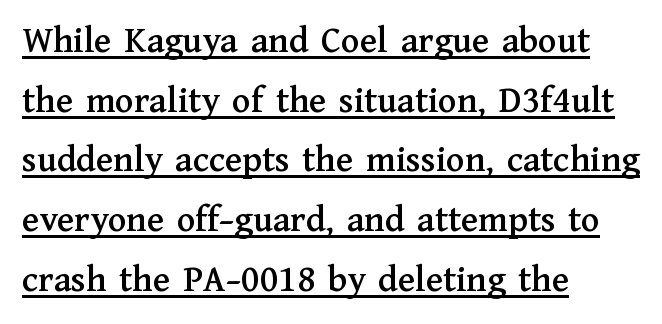
A continuous stroke trails under the words, as in a hyperlink. Notice how descenders clear the ascenders below comfortably — that's standard leading. The letters sit at their default tracking, neither squeezed nor spread. One-word summary of the alignment: left. The font's upright variant was chosen for this text. Serif or sans? Serif — the stroke terminals have little feet.
